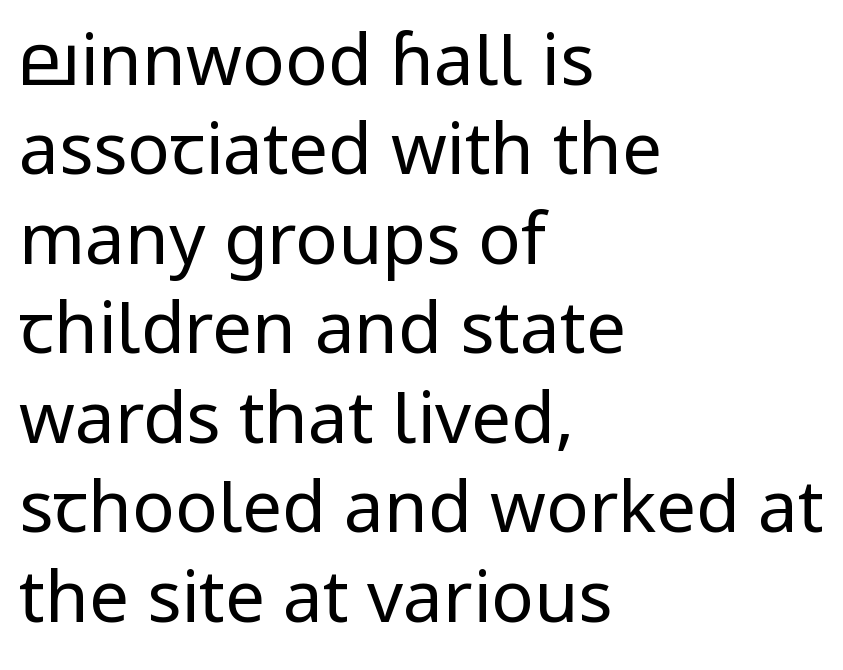
Q: Is the text bold? A: No.
Q: Is the text italic (slanted)? A: No, it is upright.
Q: Is the typeface a serif or a sans-serif typeface? A: Sans-serif.
Q: Is the text underlined? A: No.
Q: How is the paragraph aligned? A: Left-aligned.
Q: Is the spacing between letters normal or unusually wide? A: Normal.
Q: Is the spacing between lines tight, normal or loose? A: Normal.
Q: Width (condensed, normal, or wide)? A: Normal.
Q: Stroke contrast? A: Low.
Q: x-height? A: Medium.
Q: Monospaced? A: No.
